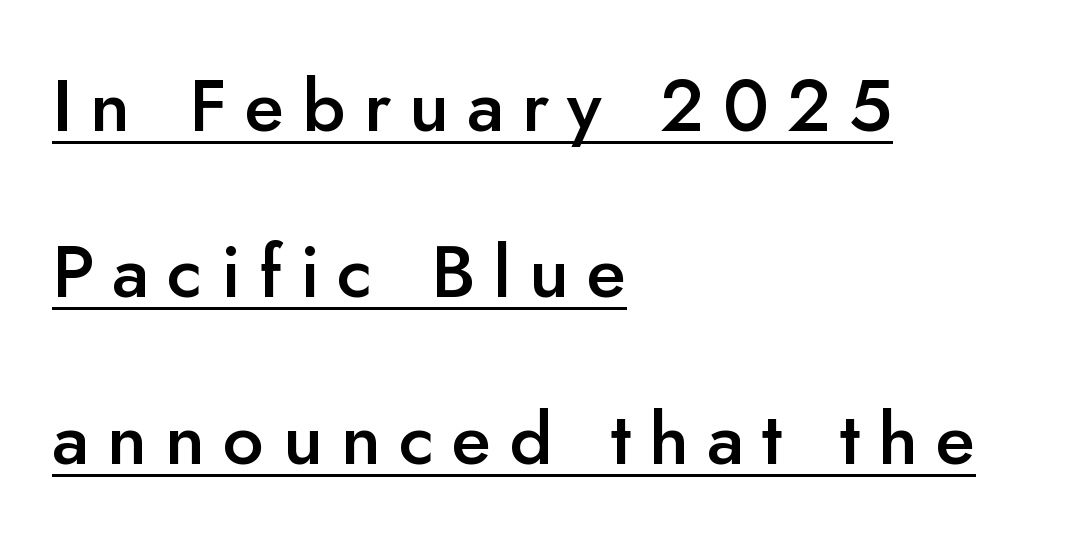
{"serif": "no", "italic": "no", "bold": "semi", "weight": "semibold", "width": "normal", "stroke_contrast": "low", "x_height": "small", "monospaced": "no", "underline": "yes", "align": "left", "line_spacing": "loose", "line_spacing_ratio": 2.28, "letter_spacing": "wide", "letter_spacing_em": 0.25, "glyph_px": 73}
